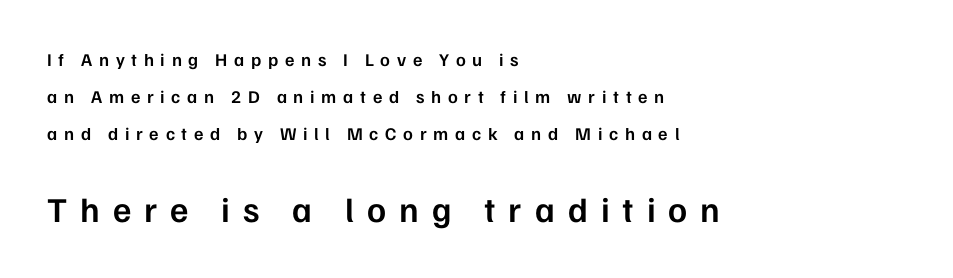
Q: Is the text bold? A: Semi-bold.
Q: Is the text italic (slanted)? A: No, it is upright.
Q: Is the typeface a serif or a sans-serif typeface? A: Sans-serif.
Q: Is the text underlined? A: No.
Q: How is the paragraph aligned? A: Left-aligned.
Q: Is the spacing between letters normal or unusually wide? A: Unusually wide.
Q: Is the spacing between lines tight, normal or loose? A: Loose.
Q: Which block of text is set in a larger size, the first (top) or the second (bottom)? A: The second (bottom) one.
Q: Width (condensed, normal, or wide)? A: Normal.
Q: Stroke contrast? A: Low.
Q: x-height? A: Medium.
Q: Monospaced? A: No.
